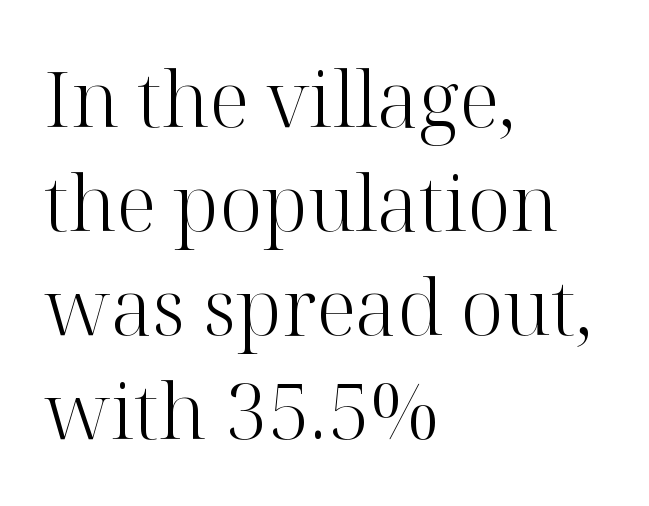
Underlining? Definitely not there. Classification — serif. In terms of leading, this rendering sits right in the middle. Heft: none added — not bold. Tracking value appears to be zero — textbook default spacing. Each letter keeps its own natural width here, so spacing adapts to shape.
